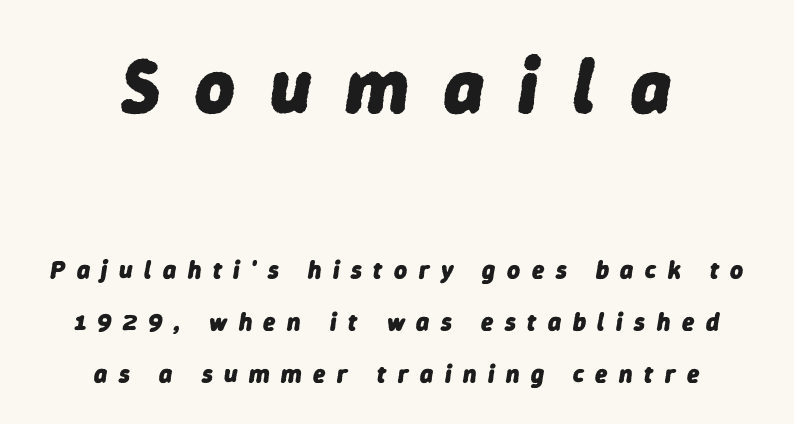
The image shows 76 px heavy type, italic (leaning right); set centered, loose line spacing (2.07x), unusually wide letter spacing (+0.46 em), not underlined; the first (top) block is 3.04x larger; low stroke contrast and a medium x-height.
